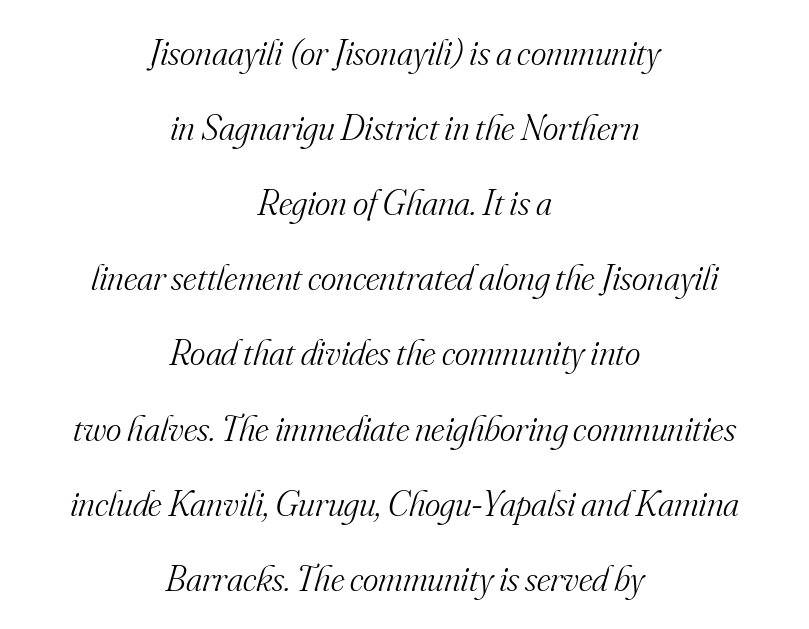
{"serif": "yes", "italic": "yes", "lean": "right", "slant_degrees": 16, "bold": "no", "weight": "light", "width": "normal", "stroke_contrast": "medium", "x_height": "small", "monospaced": "no", "underline": "no", "align": "center", "line_spacing": "loose", "line_spacing_ratio": 2.03, "letter_spacing": "normal", "letter_spacing_em": 0.0, "glyph_px": 37}
